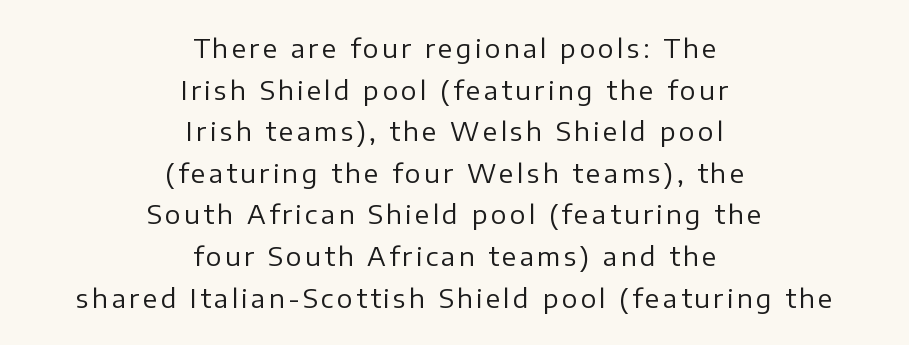
The letters look calm and open, with moderate or lighter stems. Posture: upright roman. The paragraph shown floats in the horizontal middle. The block of text has a typical density, with ordinary space between rows. Each row of text sits above clean, open space.
